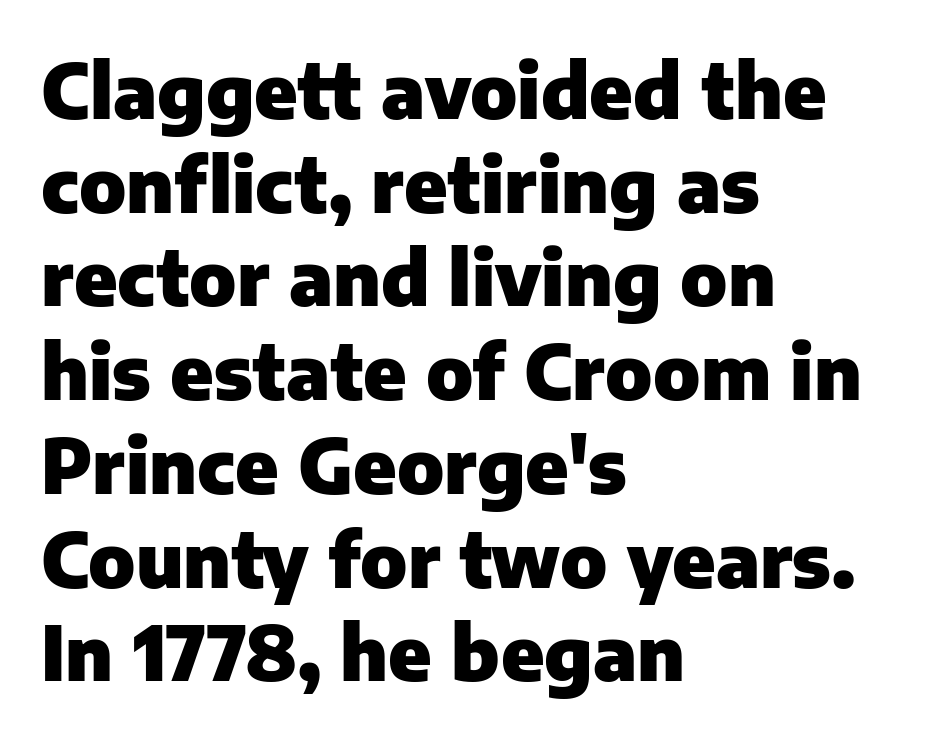
Descenders are the only things crossing below the line. One glance says typical: line gaps are just what's usual. These words are printed bold, with thick strokes throughout. These lines stack with their left ends in a neat column. Stroke terminals: plain, sans-serif. Students, note that the glyphs here touch the page at normal intervals.
